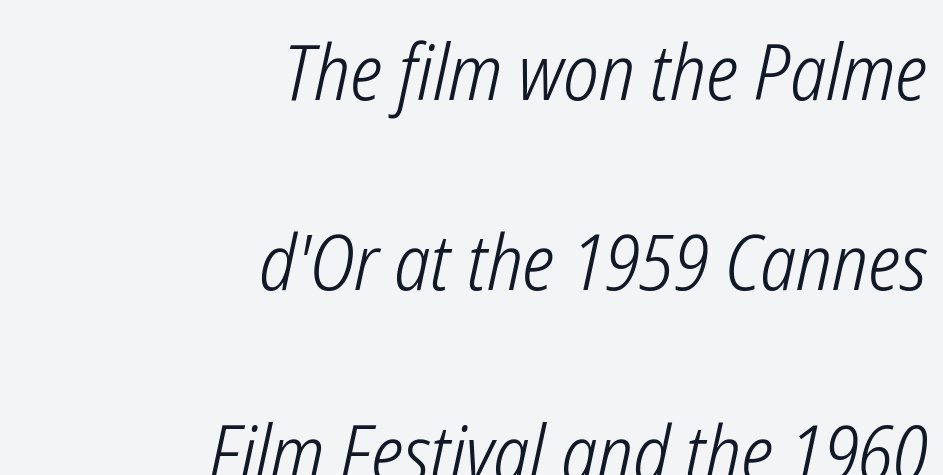
Whoever set this chose breathing room over compactness in the vertical rhythm. Note the varied advance widths — an 'i' is clearly narrower than an 'm'. There's an unmistakable incline to the writing here. Anything drawn beneath the words? Only blank space.
